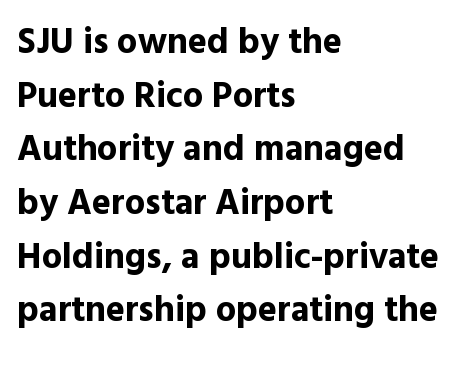
Q: Is the text bold? A: Yes.
Q: Is the text italic (slanted)? A: No, it is upright.
Q: Is the typeface a serif or a sans-serif typeface? A: Sans-serif.
Q: Is the text underlined? A: No.
Q: How is the paragraph aligned? A: Left-aligned.
Q: Is the spacing between letters normal or unusually wide? A: Normal.
Q: Is the spacing between lines tight, normal or loose? A: Normal.
Q: Width (condensed, normal, or wide)? A: Normal.
Q: x-height? A: Medium.
Q: Monospaced? A: No.
